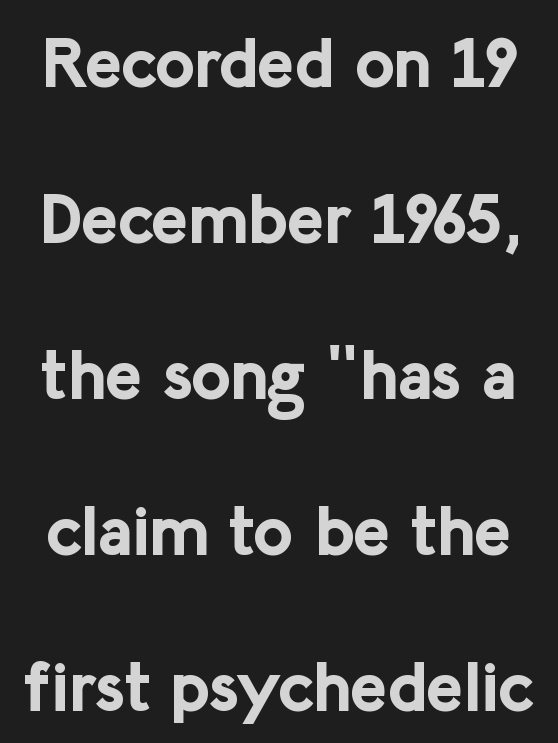
{"serif": "no", "italic": "no", "bold": "yes", "weight": "bold", "width": "normal", "stroke_contrast": "low", "x_height": "medium", "monospaced": "no", "underline": "no", "line_spacing": "loose", "line_spacing_ratio": 2.26, "letter_spacing": "normal", "letter_spacing_em": 0.0, "glyph_px": 69}
